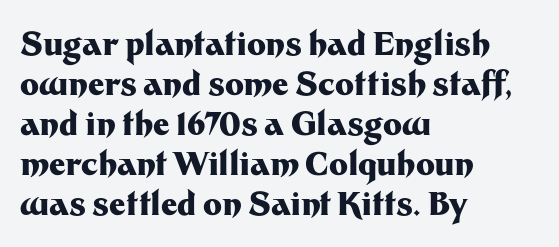
The image shows 32 px heavy sans-serif type, upright; set left-aligned, normal line spacing (1.25x), normal letter spacing, not underlined; medium stroke contrast and a medium x-height.
